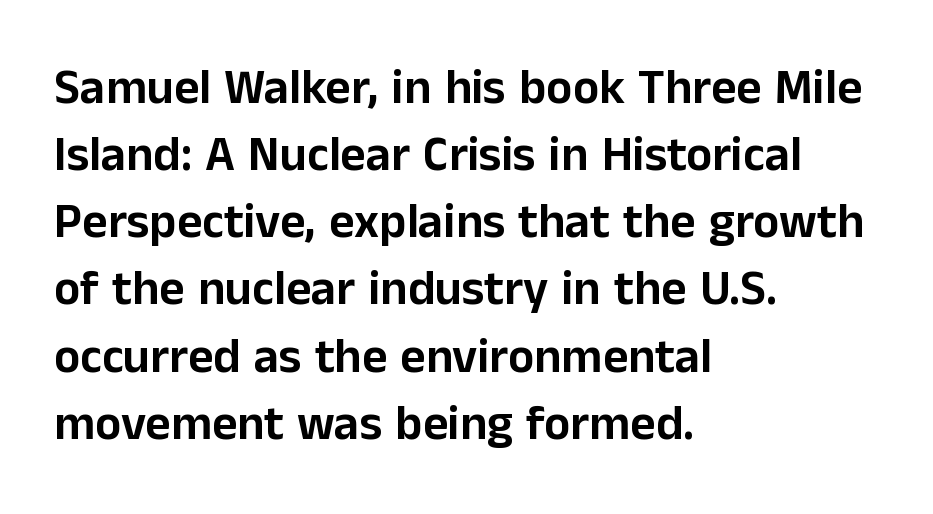
The image shows 49 px sans-serif type, upright; set left-aligned, normal line spacing (1.37x), normal letter spacing, not underlined; low stroke contrast and a medium x-height.
